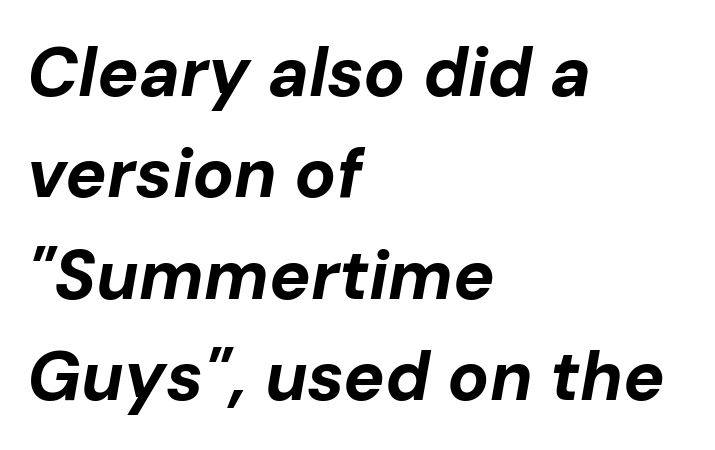
The image shows 69 px bold type, italic (leaning right); set left-aligned, normal line spacing (1.47x), normal letter spacing, not underlined; low stroke contrast and a medium x-height.
